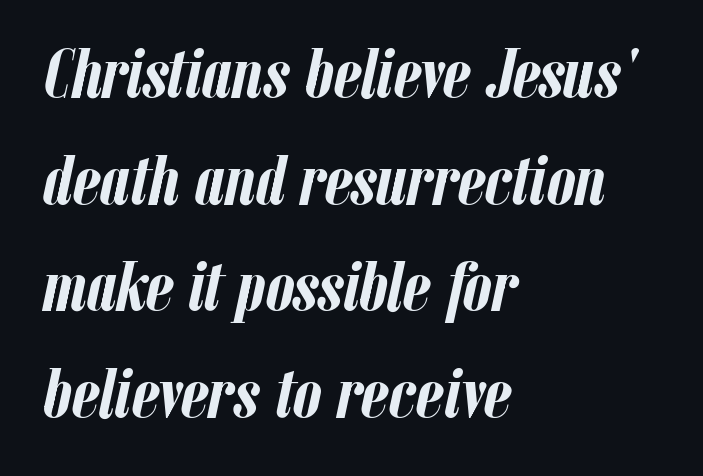
{"italic": "yes", "lean": "right", "slant_degrees": 12, "bold": "yes", "weight": "semibold", "width": "condensed", "stroke_contrast": "low", "x_height": "medium", "monospaced": "no", "underline": "no", "align": "left", "line_spacing": "normal", "line_spacing_ratio": 1.48, "letter_spacing": "normal", "letter_spacing_em": 0.0, "glyph_px": 72}
